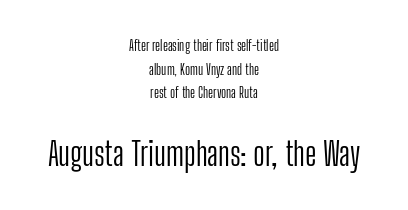
Q: Is the text bold? A: No.
Q: Is the text italic (slanted)? A: No, it is upright.
Q: Is the typeface a serif or a sans-serif typeface? A: Sans-serif.
Q: Is the text underlined? A: No.
Q: How is the paragraph aligned? A: Centered.
Q: Is the spacing between letters normal or unusually wide? A: Normal.
Q: Is the spacing between lines tight, normal or loose? A: Normal.
Q: Which block of text is set in a larger size, the first (top) or the second (bottom)? A: The second (bottom) one.
Q: Width (condensed, normal, or wide)? A: Condensed.
Q: Stroke contrast? A: Low.
Q: x-height? A: Medium.
Q: Monospaced? A: No.
